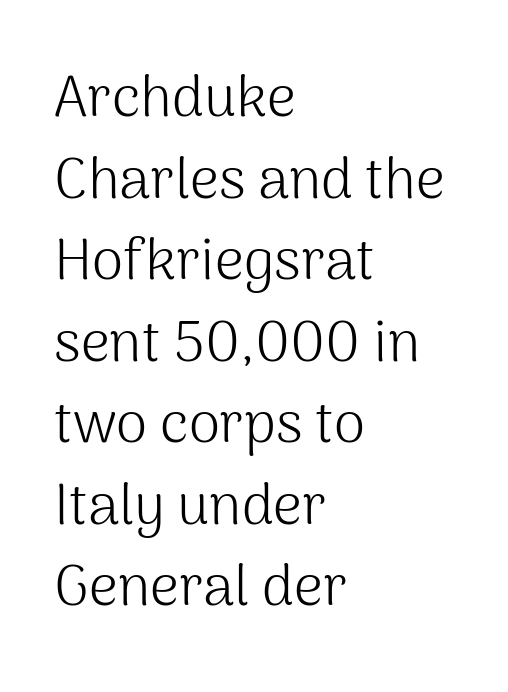
The image shows 57 px light sans-serif type, upright; set left-aligned, normal line spacing (1.43x), normal letter spacing, not underlined; medium stroke contrast and a medium x-height.
